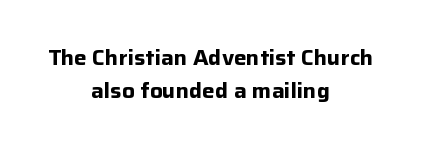
The image shows 21 px bold type, upright; set centered, normal line spacing (1.57x), normal letter spacing, not underlined.
